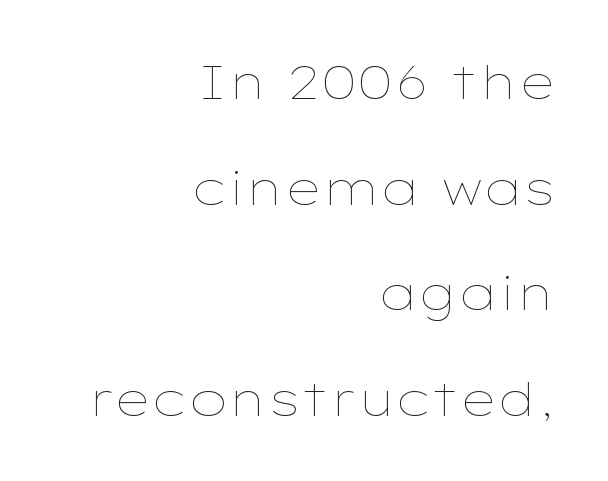
The image shows 47 px thin, wide type, upright; set right-aligned, loose line spacing (2.25x), normal letter spacing, not underlined; low stroke contrast and a medium x-height.
